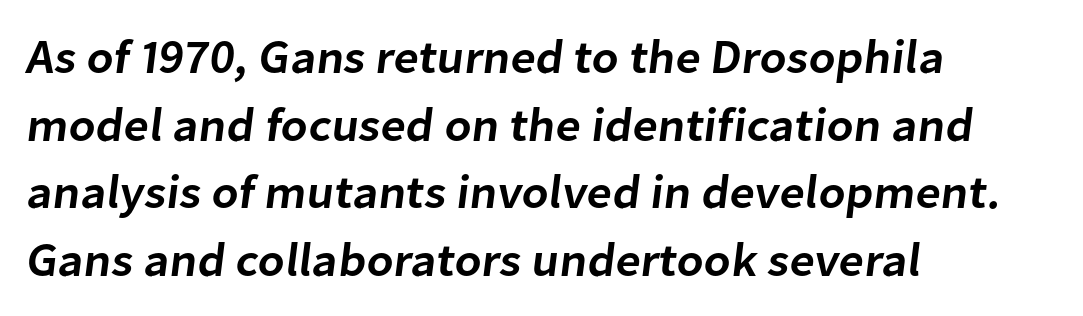
The gaps between neighbouring characters are ordinary and unremarkable. The block of text has a typical density, with ordinary space between rows. Leftover space on each line is placed entirely after the last word. Descender tails drop into unmarked territory.
